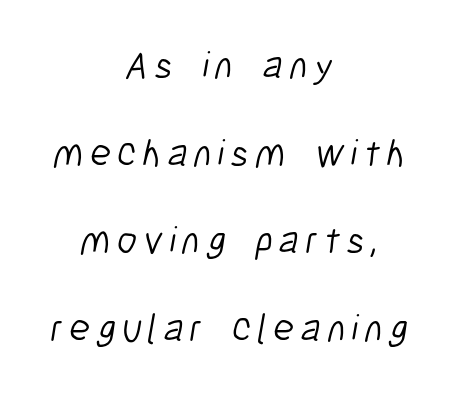
{"serif": "no", "bold": "no", "weight": "light", "width": "condensed", "stroke_contrast": "low", "x_height": "medium", "monospaced": "no", "underline": "no", "align": "center", "line_spacing": "loose", "line_spacing_ratio": 2.25, "glyph_px": 39}
